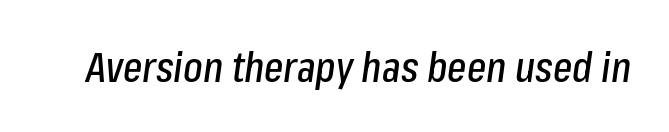
The image shows 41 px condensed type, italic (leaning right); set normal letter spacing, not underlined; low stroke contrast and a medium x-height.
